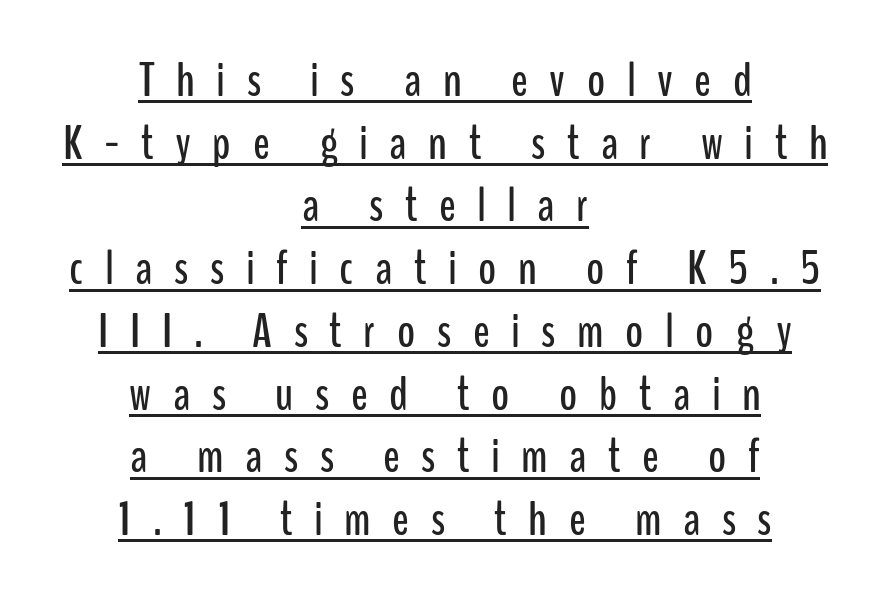
Q: Is the text italic (slanted)? A: No, it is upright.
Q: Is the typeface a serif or a sans-serif typeface? A: Sans-serif.
Q: Is the text underlined? A: Yes.
Q: How is the paragraph aligned? A: Centered.
Q: Is the spacing between letters normal or unusually wide? A: Unusually wide.
Q: Is the spacing between lines tight, normal or loose? A: Normal.
Q: Width (condensed, normal, or wide)? A: Condensed.
Q: Stroke contrast? A: Low.
Q: x-height? A: Medium.
Q: Monospaced? A: No.
